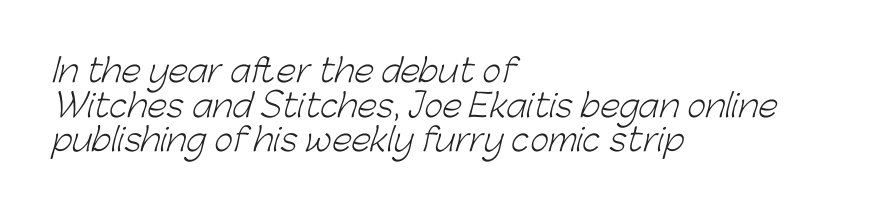
Q: Is the text bold? A: No.
Q: Is the typeface a serif or a sans-serif typeface? A: Sans-serif.
Q: Is the text underlined? A: No.
Q: How is the paragraph aligned? A: Left-aligned.
Q: Is the spacing between letters normal or unusually wide? A: Normal.
Q: Is the spacing between lines tight, normal or loose? A: Tight.
Q: Width (condensed, normal, or wide)? A: Normal.
Q: Stroke contrast? A: Low.
Q: x-height? A: Medium.
Q: Monospaced? A: No.
